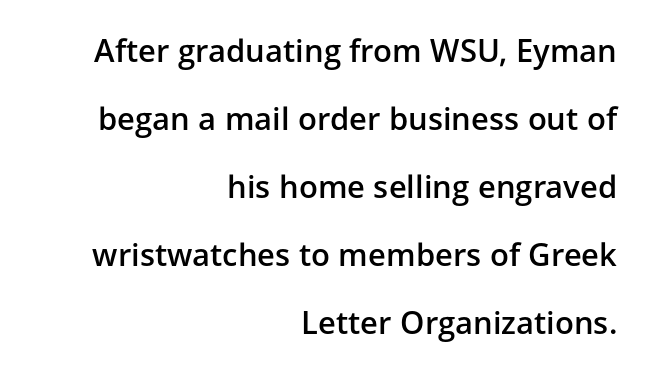
Q: Is the text bold? A: Semi-bold.
Q: Is the text italic (slanted)? A: No, it is upright.
Q: Is the typeface a serif or a sans-serif typeface? A: Sans-serif.
Q: Is the text underlined? A: No.
Q: How is the paragraph aligned? A: Right-aligned.
Q: Is the spacing between letters normal or unusually wide? A: Normal.
Q: Is the spacing between lines tight, normal or loose? A: Loose.
Q: Width (condensed, normal, or wide)? A: Normal.
Q: Stroke contrast? A: Low.
Q: x-height? A: Medium.
Q: Monospaced? A: No.
